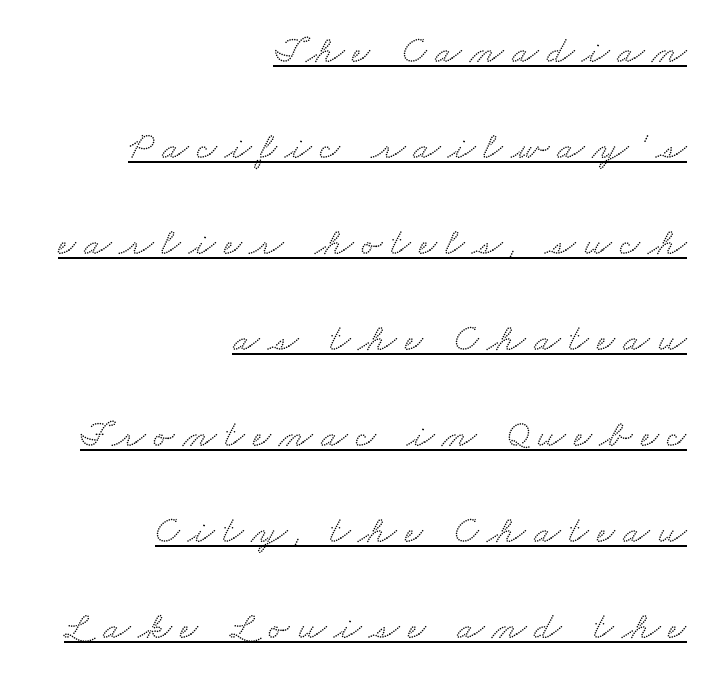
{"serif": "yes", "width": "wide", "stroke_contrast": "medium", "x_height": "small", "monospaced": "no", "underline": "yes", "align": "right", "line_spacing": "loose", "line_spacing_ratio": 2.46, "letter_spacing": "wide", "letter_spacing_em": 0.21, "glyph_px": 39}
